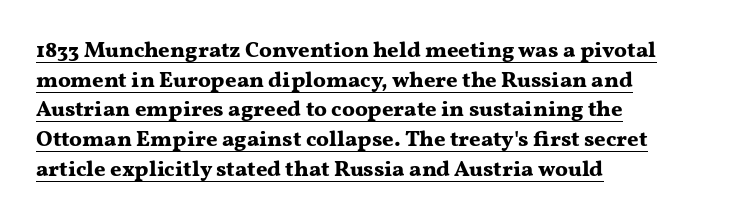
Q: Is the text bold? A: Yes.
Q: Is the text italic (slanted)? A: No, it is upright.
Q: Is the text underlined? A: Yes.
Q: How is the paragraph aligned? A: Left-aligned.
Q: Is the spacing between letters normal or unusually wide? A: Normal.
Q: Is the spacing between lines tight, normal or loose? A: Normal.
